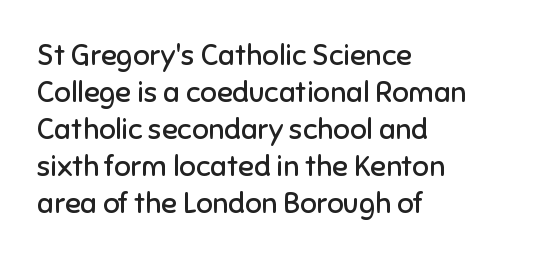
The image shows 29 px regular-weight sans-serif type, upright; set left-aligned, normal line spacing (1.28x), normal letter spacing, not underlined; low stroke contrast and a medium x-height.
